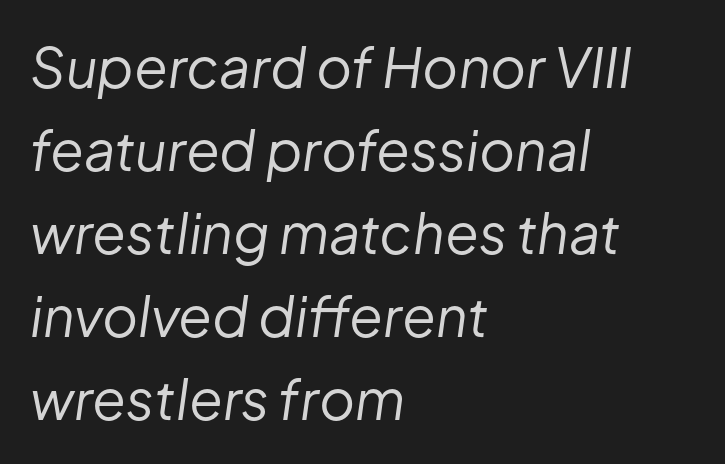
The image shows 55 px regular-weight type, italic (leaning right); set left-aligned, normal line spacing (1.51x), normal letter spacing, not underlined; low stroke contrast and a medium x-height.
